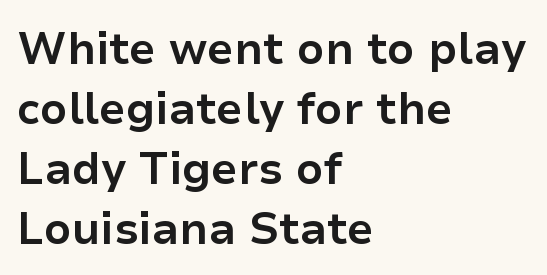
Evenly set lines give the paragraph a standard silhouette. A bare baseline throughout the passage. Here the glyphs are tracked normally, forming tight word shapes. When letters stand straight like this, we call the style roman or upright. The paragraph shown leans on its left margin.
